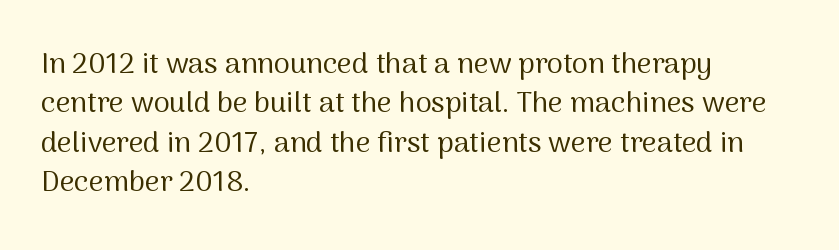
The image shows 29 px regular-weight sans-serif type, upright; set left-aligned, normal line spacing (1.36x), normal letter spacing, not underlined; medium stroke contrast and a medium x-height.
